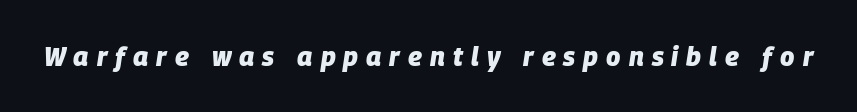
{"italic": "yes", "lean": "right", "slant_degrees": 9, "bold": "yes", "underline": "no", "letter_spacing": "wide", "letter_spacing_em": 0.31, "glyph_px": 26}
